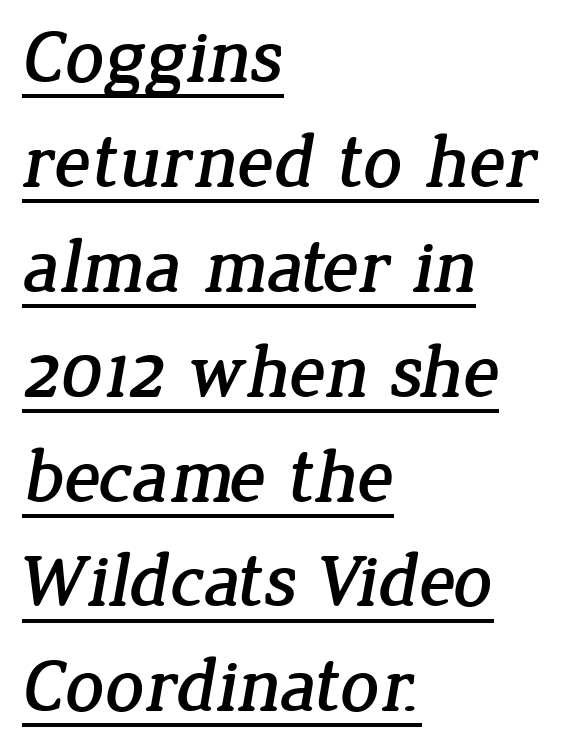
The image shows 76 px serif type; set left-aligned, normal line spacing (1.38x), normal letter spacing, underlined; low stroke contrast and a medium x-height.
